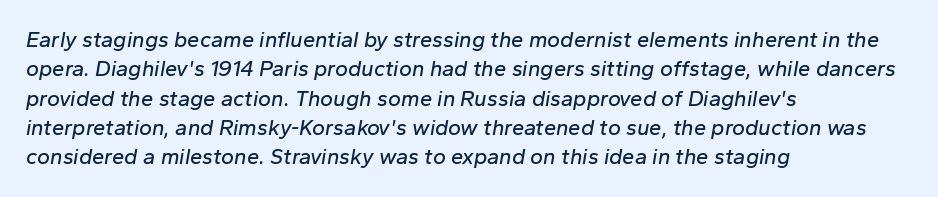
Q: Is the text italic (slanted)? A: Yes, it leans right by about 10 degrees.
Q: Is the text underlined? A: No.
Q: How is the paragraph aligned? A: Left-aligned.
Q: Is the spacing between letters normal or unusually wide? A: Normal.
Q: Is the spacing between lines tight, normal or loose? A: Normal.
